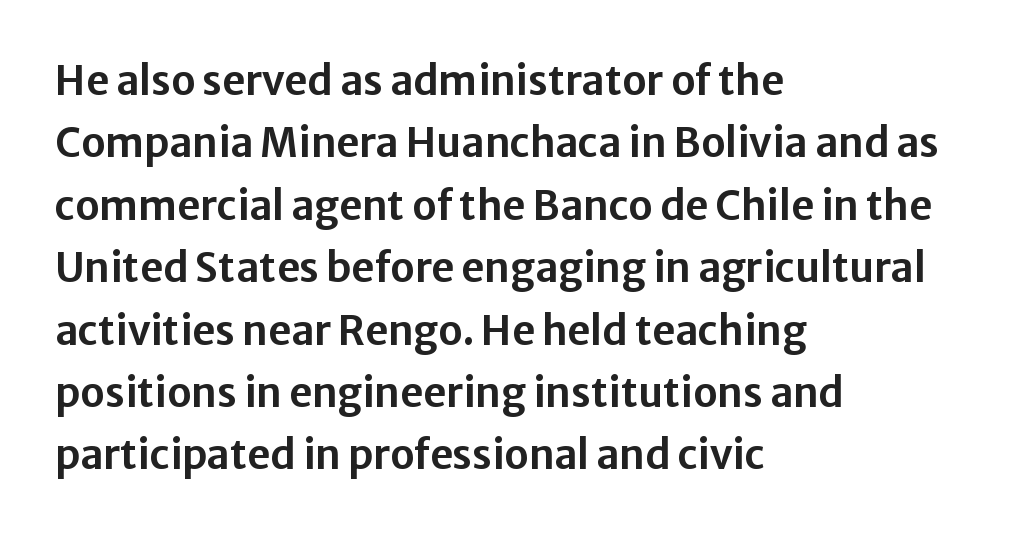
The image shows 40 px sans-serif type, upright; set left-aligned, normal line spacing (1.56x), normal letter spacing, not underlined; low stroke contrast and a medium x-height.
